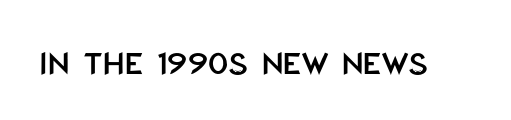
The image shows 35 px condensed sans-serif type, upright; set normal letter spacing, not underlined; low stroke contrast and a large x-height.
